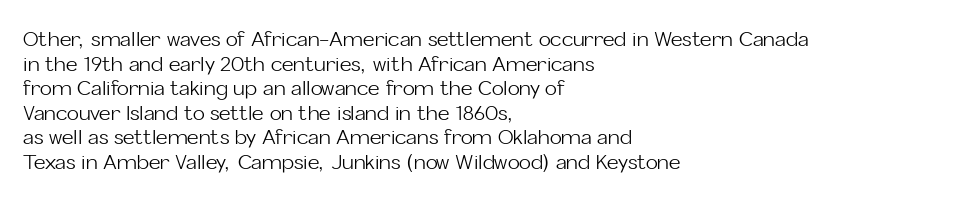
Q: Is the text bold? A: No.
Q: Is the text italic (slanted)? A: No, it is upright.
Q: Is the text underlined? A: No.
Q: How is the paragraph aligned? A: Left-aligned.
Q: Is the spacing between letters normal or unusually wide? A: Normal.
